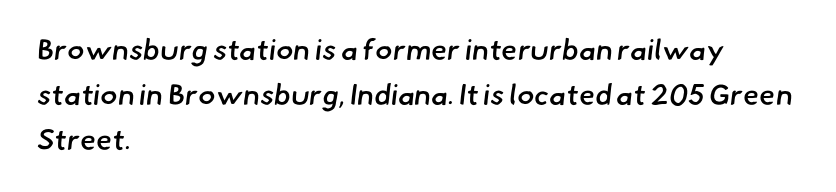
The image shows 29 px semibold sans-serif type; set left-aligned, normal line spacing (1.55x), normal letter spacing, not underlined; low stroke contrast and a small x-height.
